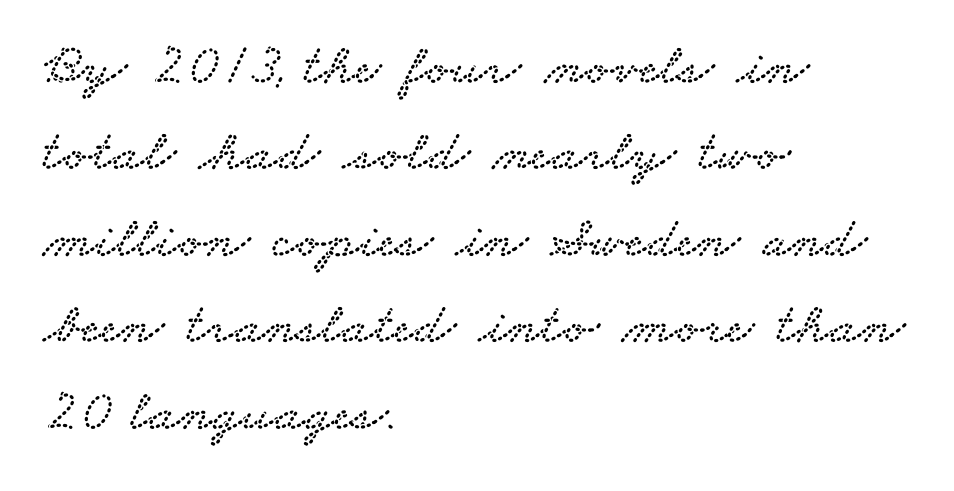
Q: Is the typeface a serif or a sans-serif typeface? A: Serif.
Q: Is the text underlined? A: No.
Q: How is the paragraph aligned? A: Left-aligned.
Q: Is the spacing between letters normal or unusually wide? A: Normal.
Q: Is the spacing between lines tight, normal or loose? A: Normal.
Q: Width (condensed, normal, or wide)? A: Wide.
Q: Stroke contrast? A: Low.
Q: x-height? A: Small.
Q: Monospaced? A: No.
